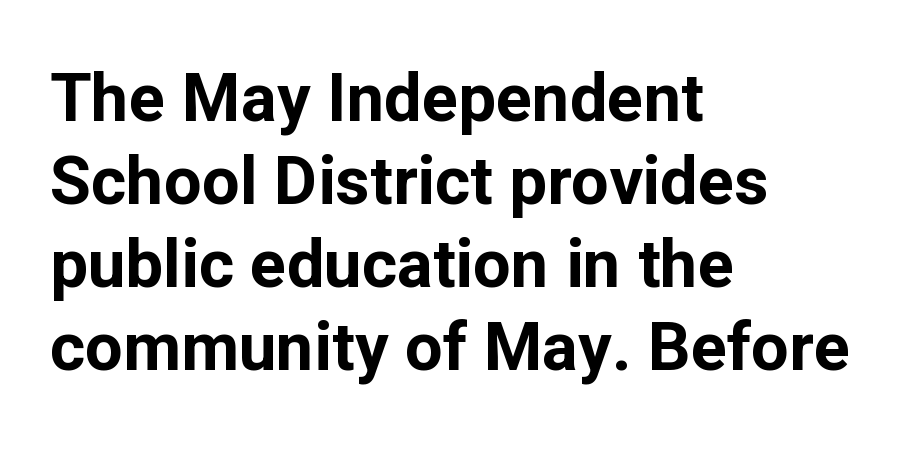
The image shows 67 px bold sans-serif type, upright; set left-aligned, line spacing 1.24x, normal letter spacing, not underlined; low stroke contrast and a medium x-height.
